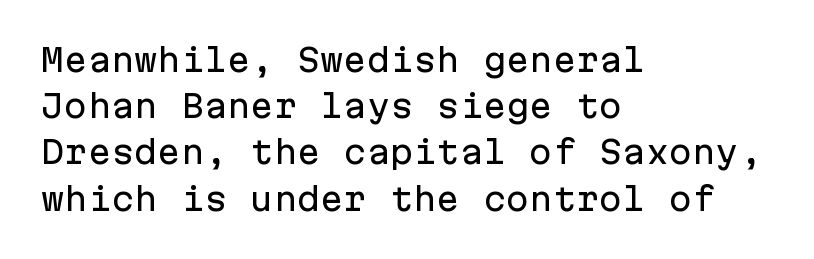
Q: Is the text italic (slanted)? A: No, it is upright.
Q: Is the typeface a serif or a sans-serif typeface? A: Sans-serif.
Q: Is the text underlined? A: No.
Q: How is the paragraph aligned? A: Left-aligned.
Q: Is the spacing between letters normal or unusually wide? A: Normal.
Q: Is the spacing between lines tight, normal or loose? A: Normal.
Q: Width (condensed, normal, or wide)? A: Normal.
Q: Stroke contrast? A: Low.
Q: x-height? A: Medium.
Q: Monospaced? A: Yes.
